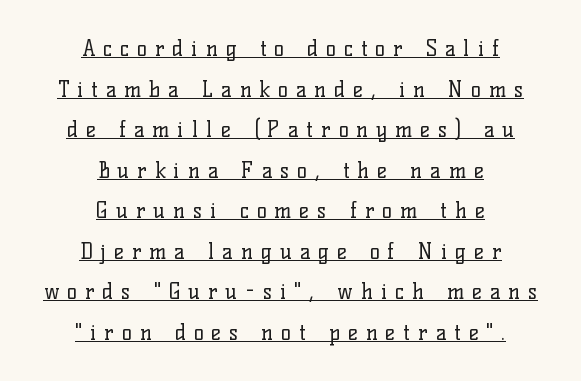
The image shows 21 px text type, upright; set centered, loose line spacing (1.93x), unusually wide letter spacing (+0.38 em), underlined.
